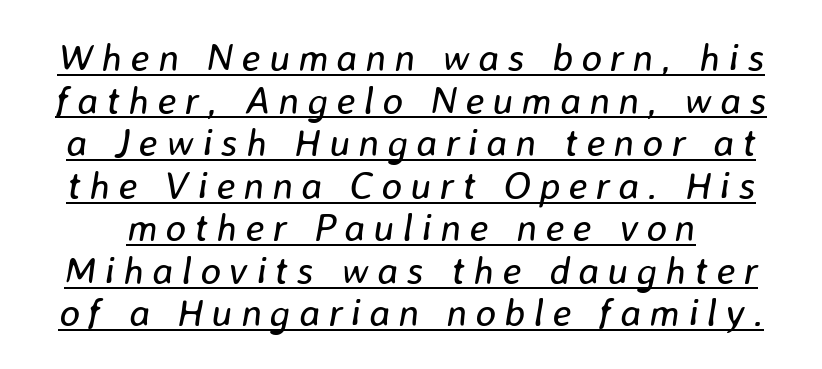
Spacing verdict: proportional, widths tailored to each character. Leading is clearly below the norm, producing a dense column. Words appear elongated and porous because spacing is wide. The string is rendered with underlining switched on.
